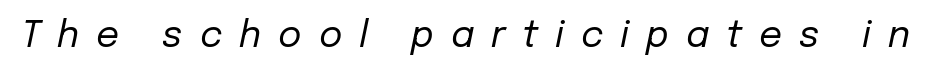
Q: Is the text bold? A: No.
Q: Is the text italic (slanted)? A: Yes, it leans right by about 12 degrees.
Q: Is the text underlined? A: No.
Q: Is the spacing between letters normal or unusually wide? A: Unusually wide.
Q: Width (condensed, normal, or wide)? A: Normal.
Q: Stroke contrast? A: Low.
Q: x-height? A: Medium.
Q: Monospaced? A: No.
